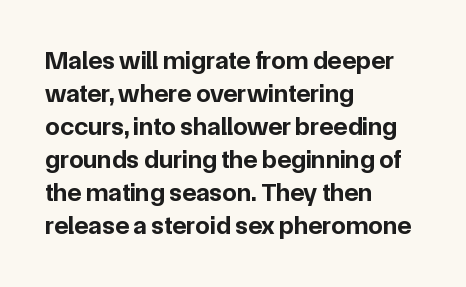
Q: Is the text bold? A: Yes.
Q: Is the text italic (slanted)? A: No, it is upright.
Q: Is the text underlined? A: No.
Q: How is the paragraph aligned? A: Left-aligned.
Q: Is the spacing between letters normal or unusually wide? A: Normal.
Q: Is the spacing between lines tight, normal or loose? A: Normal.
